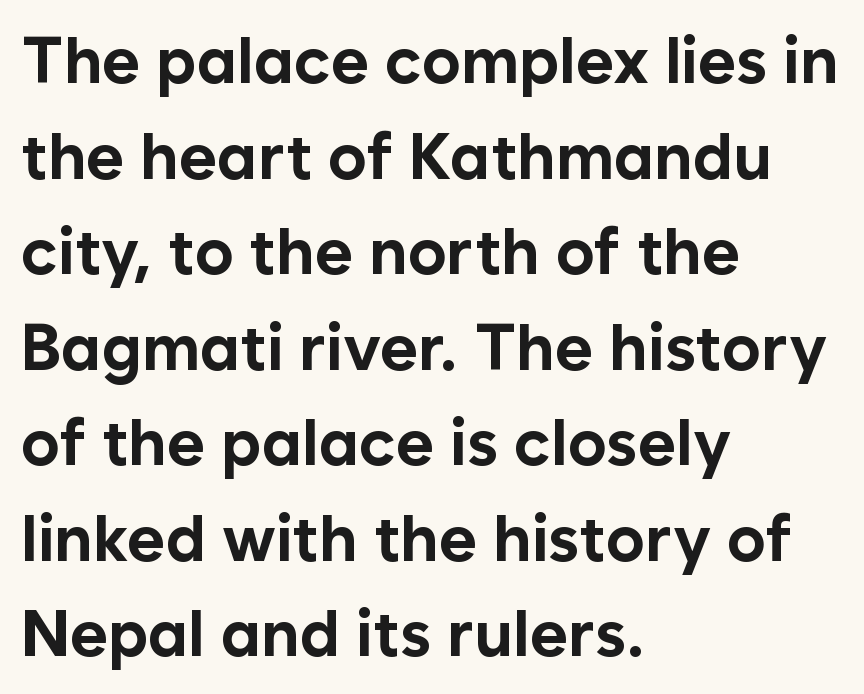
{"serif": "no", "italic": "no", "bold": "yes", "weight": "bold", "width": "normal", "stroke_contrast": "low", "x_height": "medium", "monospaced": "no", "underline": "no", "align": "left", "line_spacing": "normal", "line_spacing_ratio": 1.47, "letter_spacing": "normal", "letter_spacing_em": 0.0, "glyph_px": 65}
